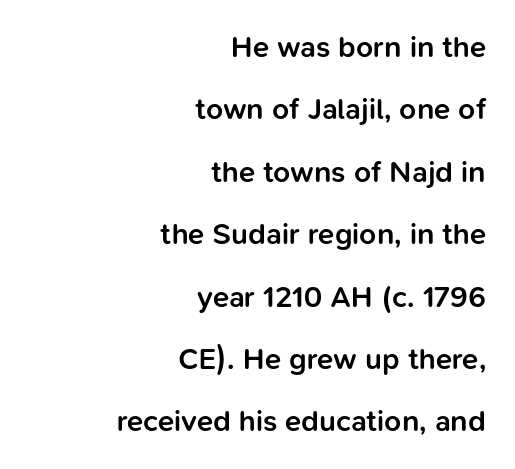
{"serif": "no", "italic": "no", "bold": "semi", "weight": "semibold", "width": "normal", "stroke_contrast": "low", "x_height": "medium", "monospaced": "no", "underline": "no", "align": "right", "line_spacing": "loose", "line_spacing_ratio": 2.08, "letter_spacing": "normal", "letter_spacing_em": 0.0, "glyph_px": 30}
